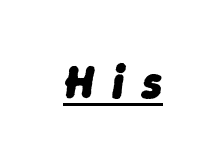
{"italic": "yes", "lean": "right", "slant_degrees": 9, "bold": "yes", "weight": "heavy", "width": "normal", "stroke_contrast": "low", "x_height": "medium", "monospaced": "no", "underline": "yes", "letter_spacing": "wide", "letter_spacing_em": 0.39, "glyph_px": 46}
